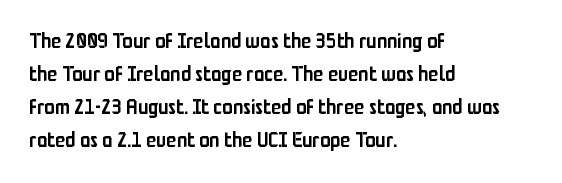
You could call the tracking neutral — neither tight nor loose. Which margin do the lines hug? The left one — the right edge is uneven. Regarding leading, the lines here are spaced in the standard way. Does the weight exceed regular? Yes, but only to semibold. The glyphs are unaccompanied by any horizontal stroke below them.
